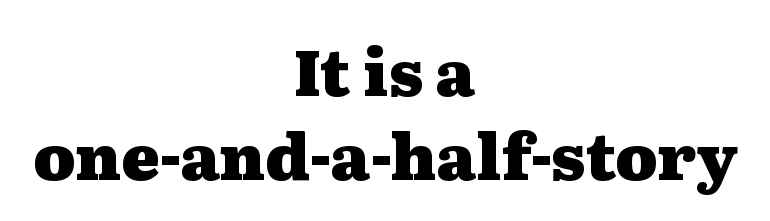
Q: Is the text bold? A: Yes.
Q: Is the text italic (slanted)? A: No, it is upright.
Q: Is the typeface a serif or a sans-serif typeface? A: Serif.
Q: Is the text underlined? A: No.
Q: How is the paragraph aligned? A: Centered.
Q: Is the spacing between letters normal or unusually wide? A: Normal.
Q: Is the spacing between lines tight, normal or loose? A: Normal.
Q: Width (condensed, normal, or wide)? A: Wide.
Q: Stroke contrast? A: Medium.
Q: x-height? A: Medium.
Q: Monospaced? A: No.
